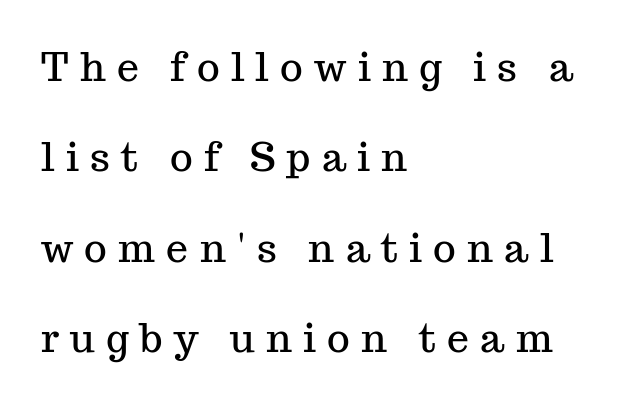
Q: Is the text italic (slanted)? A: No, it is upright.
Q: Is the typeface a serif or a sans-serif typeface? A: Serif.
Q: Is the text underlined? A: No.
Q: How is the paragraph aligned? A: Left-aligned.
Q: Is the spacing between letters normal or unusually wide? A: Unusually wide.
Q: Is the spacing between lines tight, normal or loose? A: Loose.
Q: Width (condensed, normal, or wide)? A: Normal.
Q: Stroke contrast? A: Medium.
Q: x-height? A: Medium.
Q: Monospaced? A: No.
